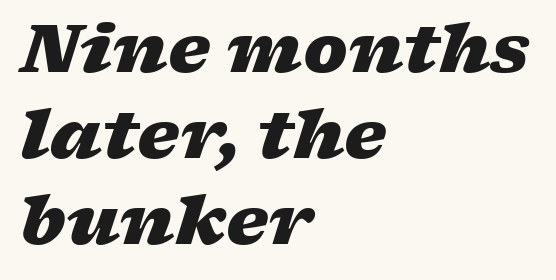
{"italic": "yes", "lean": "right", "slant_degrees": 17, "bold": "yes", "weight": "heavy", "width": "wide", "stroke_contrast": "low", "x_height": "medium", "monospaced": "no", "underline": "no", "align": "left", "line_spacing": "normal", "line_spacing_ratio": 1.28, "letter_spacing": "normal", "letter_spacing_em": 0.0, "glyph_px": 67}
